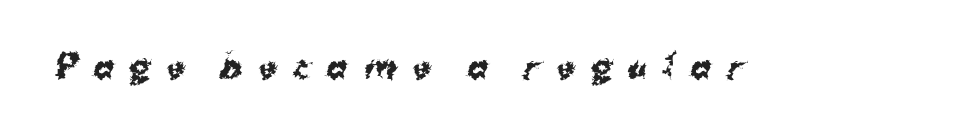
The image shows 31 px bold sans-serif type; set unusually wide letter spacing (+0.49 em), not underlined; medium stroke contrast and a medium x-height.
